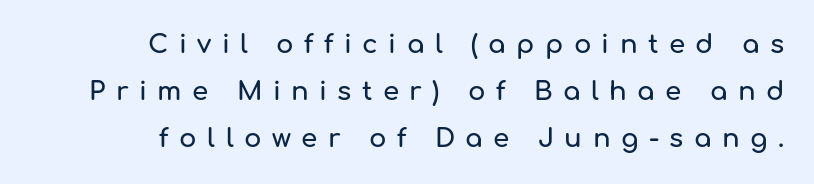
Notice how the passage keeps a crisp vertical edge on the right only. Ascenders rise straight up at ninety degrees. Spacing between characters has been opened up far beyond the box default. Has an underline been added? It has not.
